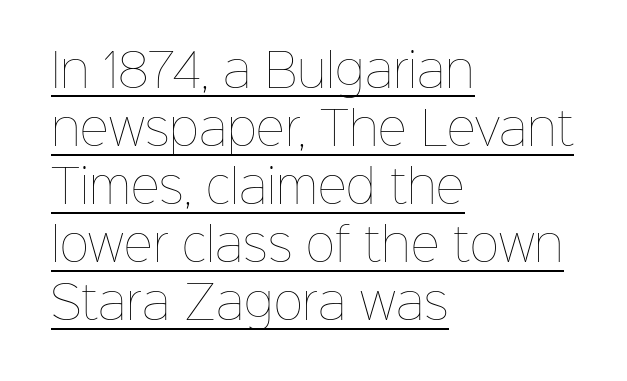
The image shows 45 px thin type, upright; set left-aligned, normal line spacing (1.29x), normal letter spacing, underlined; low stroke contrast and a medium x-height.
